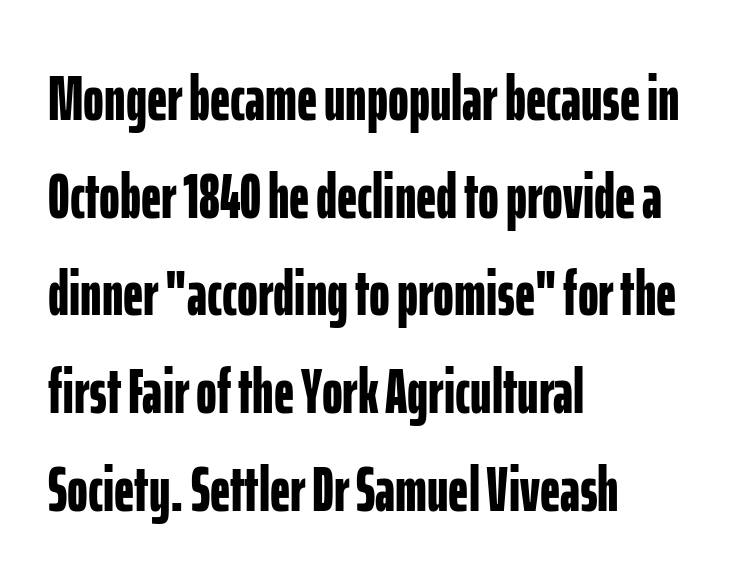
The image shows 63 px bold, condensed sans-serif type, upright; set left-aligned, normal line spacing (1.55x), normal letter spacing, not underlined; low stroke contrast and a medium x-height.
